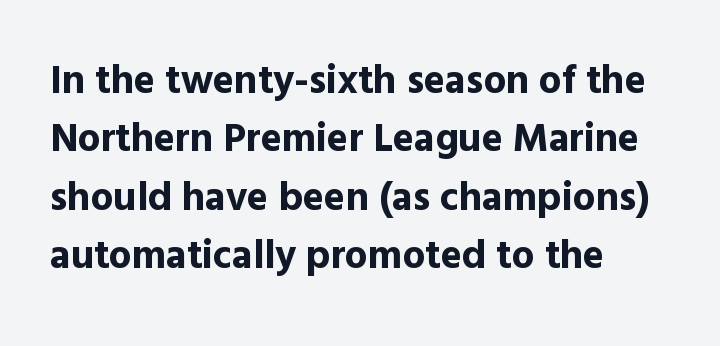
Q: Is the text bold? A: Yes.
Q: Is the text italic (slanted)? A: No, it is upright.
Q: Is the typeface a serif or a sans-serif typeface? A: Sans-serif.
Q: Is the text underlined? A: No.
Q: How is the paragraph aligned? A: Left-aligned.
Q: Is the spacing between letters normal or unusually wide? A: Normal.
Q: Is the spacing between lines tight, normal or loose? A: Normal.
Q: Width (condensed, normal, or wide)? A: Normal.
Q: x-height? A: Medium.
Q: Monospaced? A: No.
